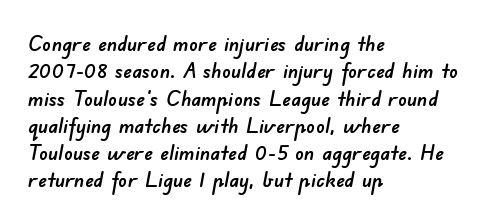
Q: Is the text underlined? A: No.
Q: How is the paragraph aligned? A: Left-aligned.
Q: Is the spacing between letters normal or unusually wide? A: Normal.
